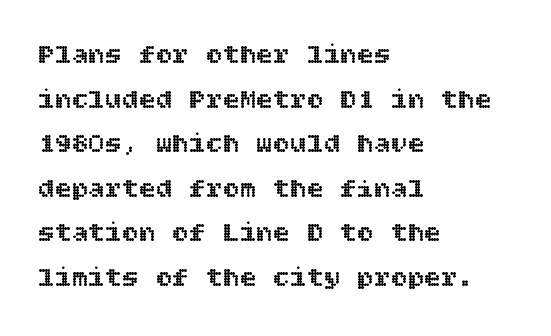
The image shows 28 px text type, upright; set left-aligned, normal line spacing (1.59x), normal letter spacing, not underlined; a large x-height.
